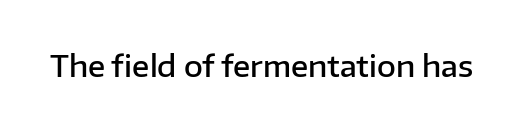
The baseline area is clear. Characters follow at the spacing the type designer built in. The passage shown is semibold, sitting just below true bold. Character widths vary here, with narrow letters taking less room than wide ones. Observe the absence of serifs on each vertical stroke in this sample.
